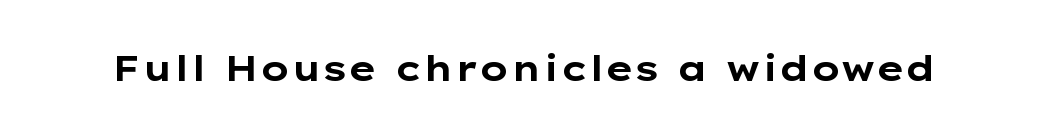
Q: Is the text bold? A: Yes.
Q: Is the text italic (slanted)? A: No, it is upright.
Q: Is the typeface a serif or a sans-serif typeface? A: Sans-serif.
Q: Is the text underlined? A: No.
Q: Is the spacing between letters normal or unusually wide? A: Normal.
Q: Width (condensed, normal, or wide)? A: Wide.
Q: Stroke contrast? A: Low.
Q: x-height? A: Medium.
Q: Monospaced? A: No.
